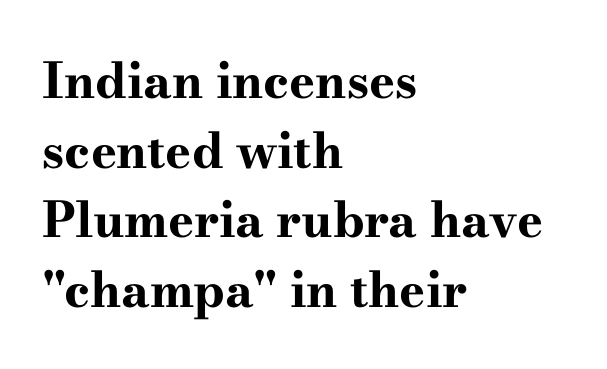
This is the regular roman posture of the typeface. This sample has the flowing, uneven cadence of proportional lettering. The line texture is even and compact thanks to regular tracking. This sample keeps an unexceptional amount of space between lines. The font family rendered here belongs to the serif group. Line beginnings align vertically; line endings do not.
